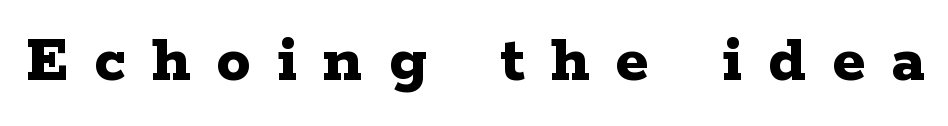
Q: Is the text bold? A: Yes.
Q: Is the text italic (slanted)? A: No, it is upright.
Q: Is the typeface a serif or a sans-serif typeface? A: Serif.
Q: Is the text underlined? A: No.
Q: Is the spacing between letters normal or unusually wide? A: Unusually wide.
Q: Width (condensed, normal, or wide)? A: Wide.
Q: Stroke contrast? A: Low.
Q: x-height? A: Medium.
Q: Monospaced? A: No.
